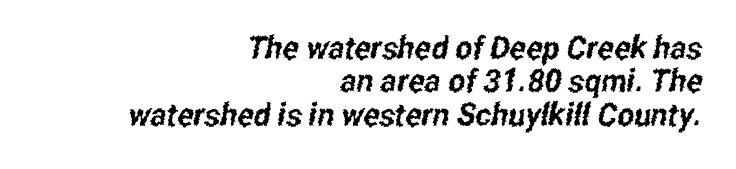
Q: Is the typeface a serif or a sans-serif typeface? A: Sans-serif.
Q: Is the text underlined? A: No.
Q: How is the paragraph aligned? A: Right-aligned.
Q: Is the spacing between letters normal or unusually wide? A: Normal.
Q: Is the spacing between lines tight, normal or loose? A: Tight.
Q: Width (condensed, normal, or wide)? A: Condensed.
Q: Stroke contrast? A: Low.
Q: x-height? A: Medium.
Q: Monospaced? A: No.
